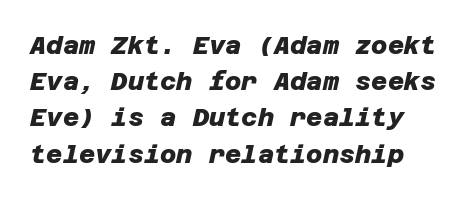
{"bold": "yes", "underline": "no", "align": "left", "line_spacing": "normal", "line_spacing_ratio": 1.45, "letter_spacing": "normal", "letter_spacing_em": 0.0, "glyph_px": 25}
